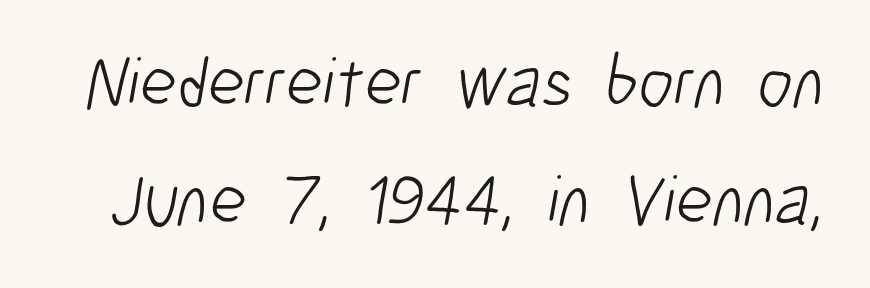
The image shows 71 px light, condensed sans-serif type; set normal line spacing (1.66x), normal letter spacing, not underlined; low stroke contrast and a medium x-height.
